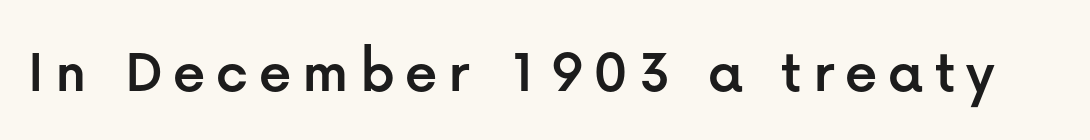
{"serif": "no", "italic": "no", "width": "normal", "stroke_contrast": "low", "x_height": "medium", "monospaced": "no", "underline": "no", "glyph_px": 64}
